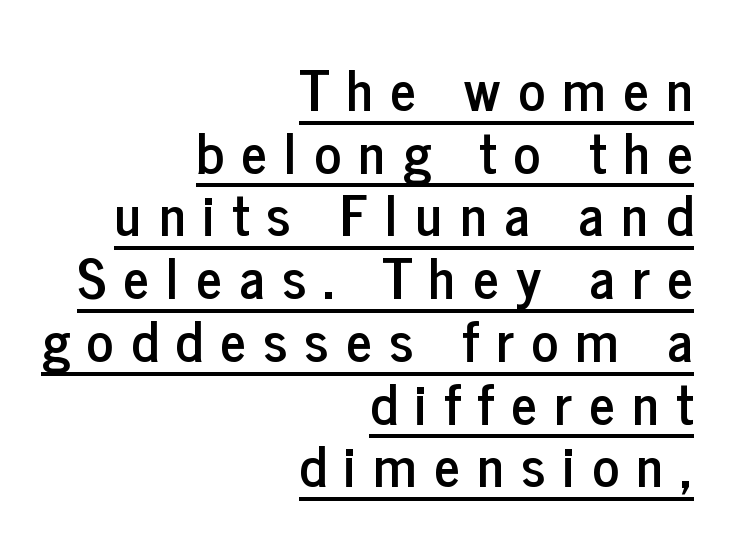
Leading is clearly below the norm, producing a dense column. Casual observation: everything's shoved over to the right. These lines are composed in type without serifs. Each letter keeps its own natural width here, so spacing adapts to shape.
